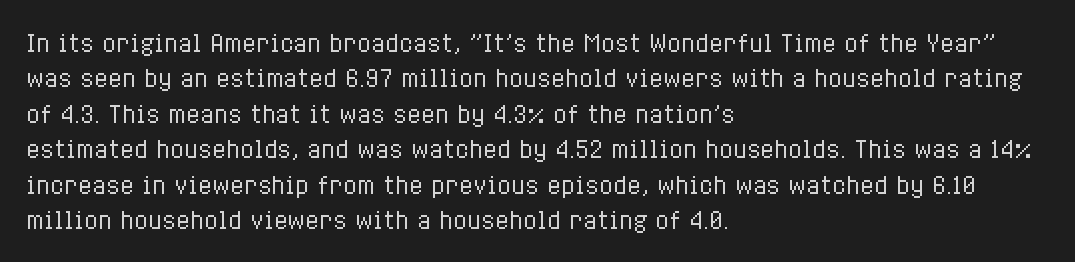
The face looks like a standard text weight, possibly lighter. Vertical strokes here are truly vertical. These lines keep a tight, regular rhythm from letter to letter. Leading matches the norm, producing a regular column. Left-aligned paragraph, ragged on the right. The space directly below the letters is spotless.
